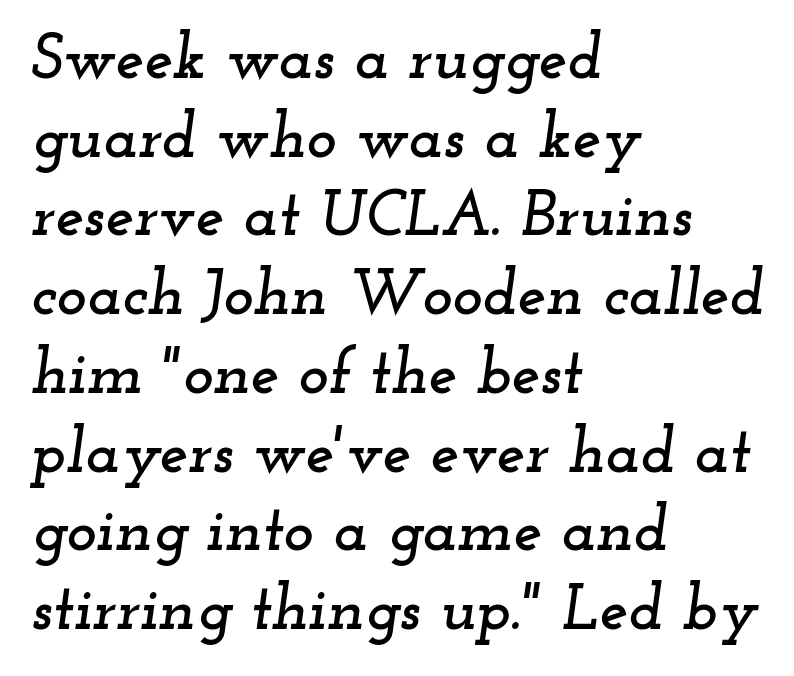
The image shows 64 px wide serif type, italic (leaning right); set left-aligned, line spacing 1.23x, normal letter spacing, not underlined; low stroke contrast and a small x-height.
